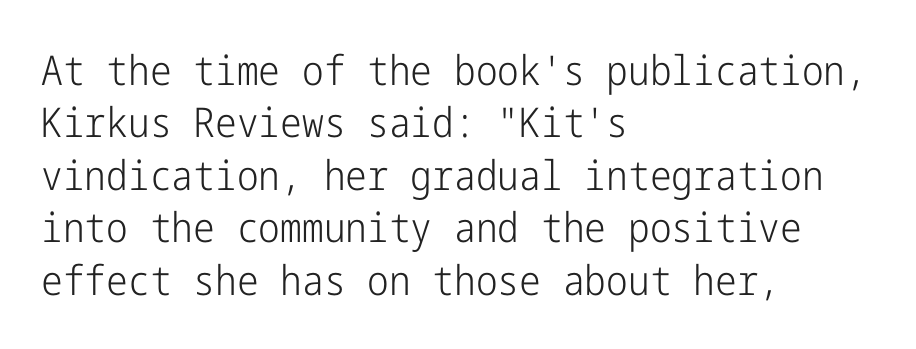
{"serif": "no", "italic": "no", "bold": "no", "weight": "light", "width": "condensed", "stroke_contrast": "low", "x_height": "medium", "underline": "no", "align": "left", "line_spacing": "normal", "line_spacing_ratio": 1.28, "letter_spacing": "normal", "letter_spacing_em": 0.0, "glyph_px": 41}
